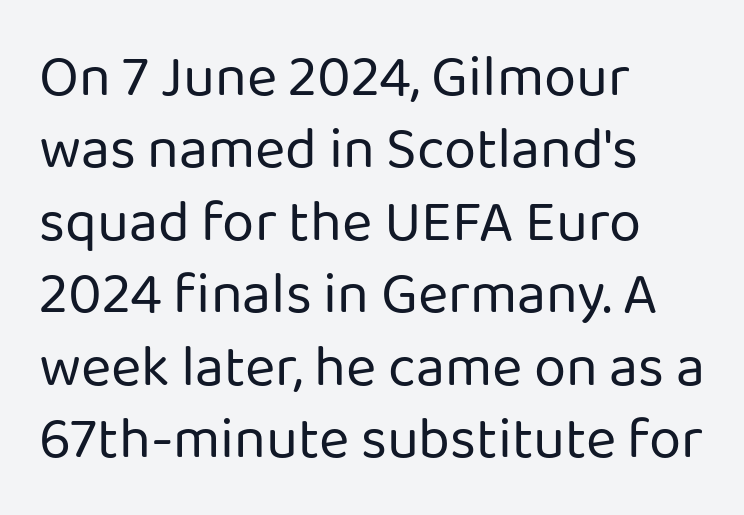
{"serif": "no", "italic": "no", "bold": "no", "weight": "regular", "width": "normal", "stroke_contrast": "low", "x_height": "medium", "monospaced": "no", "underline": "no", "align": "left", "line_spacing": "normal", "line_spacing_ratio": 1.25, "letter_spacing": "normal", "letter_spacing_em": 0.0, "glyph_px": 58}
